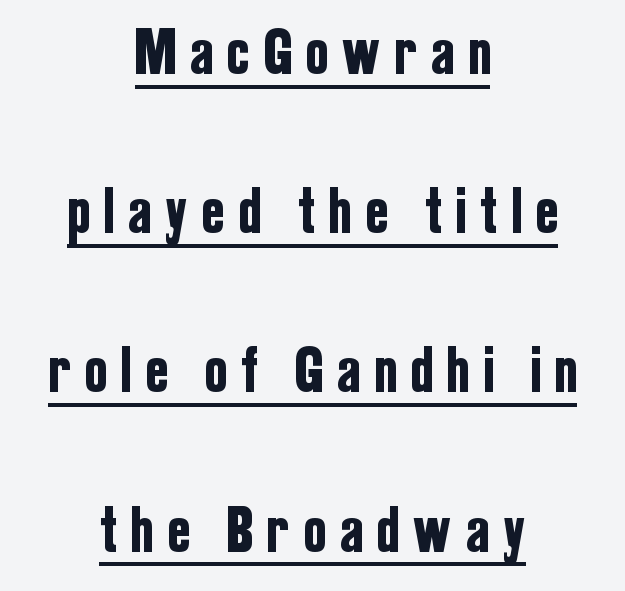
Is there much room between lines? Yes — plenty of vertical air separates them. Caption: expanded tracking, letters set apart. Unlike a traditional serif, this face leaves its strokes unadorned. Neither beginnings nor endings align; midpoints do. Is this a fixed-width face? No — the glyphs have proportional, varying widths.
